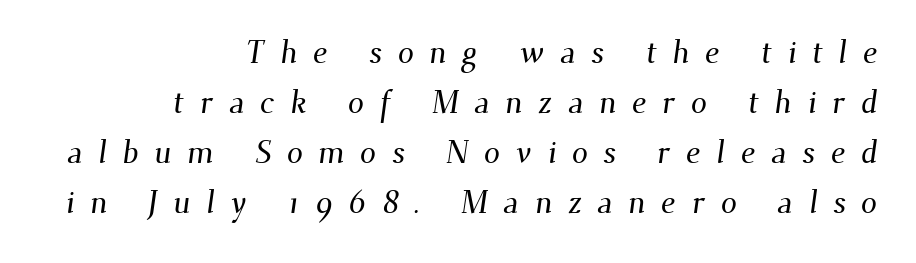
{"serif": "yes", "width": "normal", "stroke_contrast": "medium", "x_height": "small", "monospaced": "no", "underline": "no", "align": "right", "line_spacing": "normal", "line_spacing_ratio": 1.56, "letter_spacing": "wide", "letter_spacing_em": 0.49, "glyph_px": 32}
